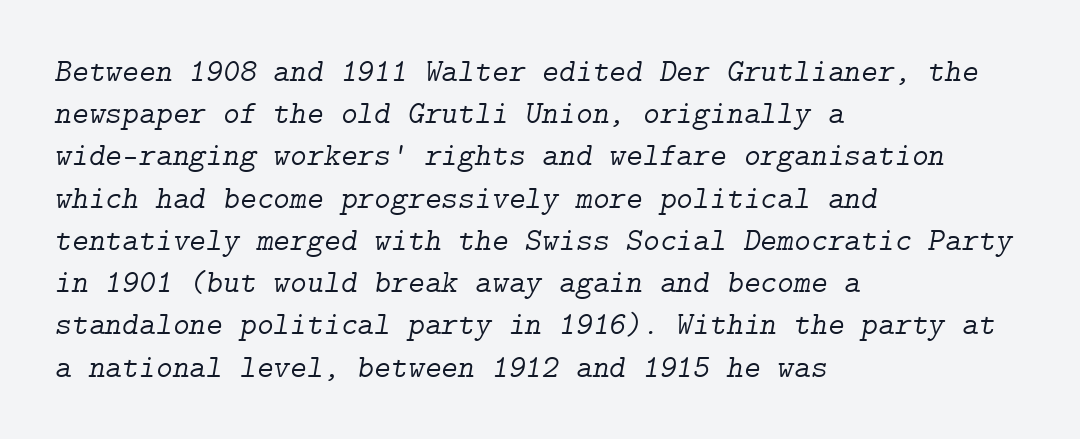
This sample uses an oblique cut, with every glyph tilted off the vertical. Stroke mass is kept to a normal reading level or below. Classification — serif. Line starts are locked; line ends wander. The space directly below the letters is spotless.
